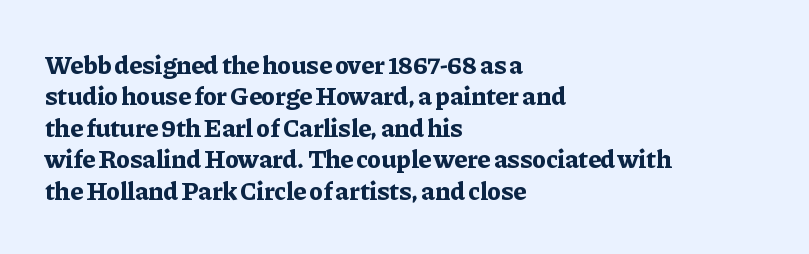
{"italic": "no", "bold": "yes", "underline": "no", "align": "left", "line_spacing_ratio": 1.21, "letter_spacing": "normal", "letter_spacing_em": 0.0, "glyph_px": 26}
